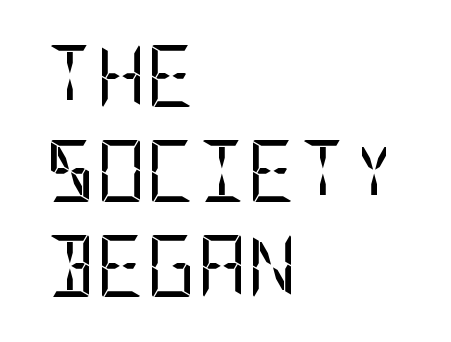
The image shows 62 px regular-weight, condensed sans-serif type, upright; set left-aligned, normal line spacing (1.53x), normal letter spacing, not underlined; low stroke contrast and a large x-height.
